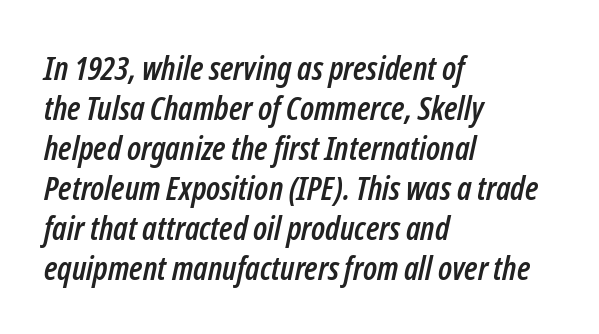
Q: Is the text italic (slanted)? A: Yes, it leans right by about 12 degrees.
Q: Is the text underlined? A: No.
Q: How is the paragraph aligned? A: Left-aligned.
Q: Is the spacing between letters normal or unusually wide? A: Normal.
Q: Width (condensed, normal, or wide)? A: Condensed.
Q: Stroke contrast? A: Low.
Q: x-height? A: Medium.
Q: Monospaced? A: No.
